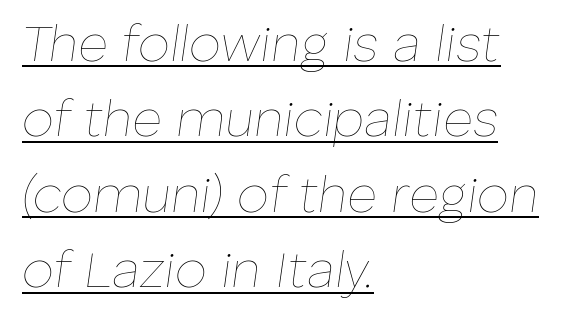
{"italic": "yes", "lean": "right", "slant_degrees": 8, "bold": "no", "weight": "thin", "width": "normal", "stroke_contrast": "low", "x_height": "medium", "monospaced": "no", "underline": "yes", "align": "left", "line_spacing": "normal", "line_spacing_ratio": 1.48, "letter_spacing": "normal", "letter_spacing_em": 0.0, "glyph_px": 51}
